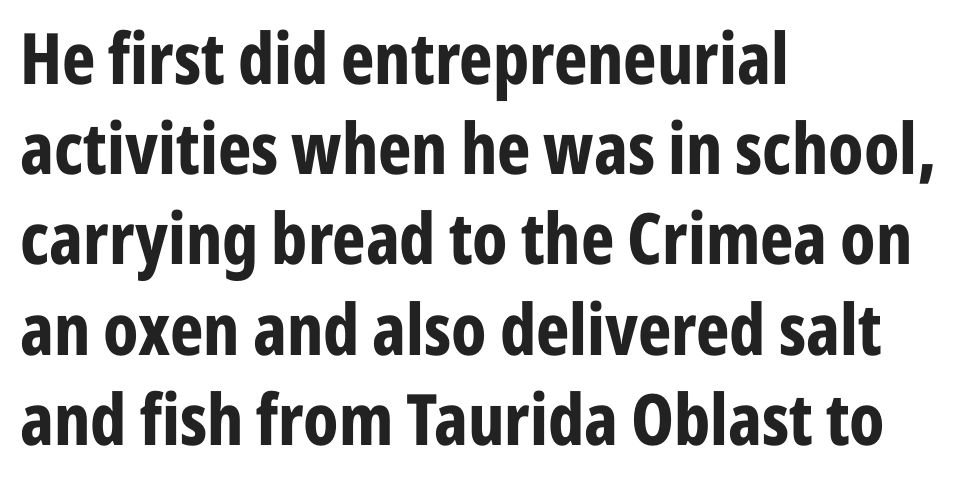
The image shows 71 px bold, condensed sans-serif type, upright; set left-aligned, normal line spacing (1.27x), normal letter spacing, not underlined; low stroke contrast and a medium x-height.
